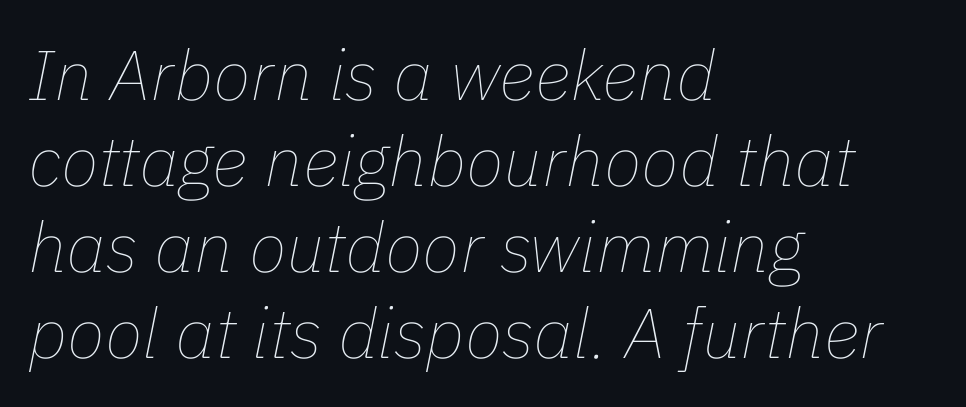
Stem width sits at or under what a default text font uses. Plain, unruled lines of type. Varying glyph widths throughout — classic text-font behaviour. Compared with ordinary roman type, these characters are visibly tilted. Here the glyphs are tracked normally, forming tight word shapes. Compared with a centered layout, this one pins lines to the left instead.
